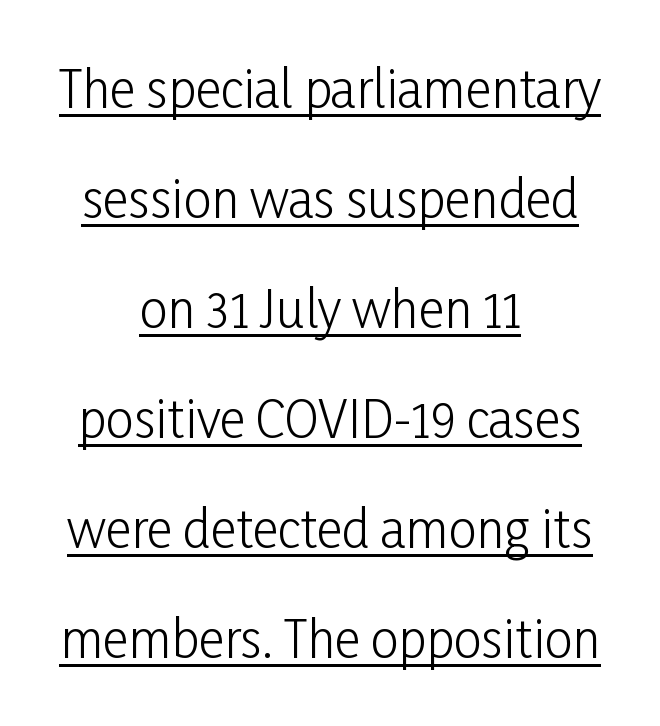
In designer terms, the underline attribute is active on this setting. Horizontal bands of white between lines are thick stripes. The letters sit at their default tracking, neither squeezed nor spread. This is sans-serif lettering, the kind often seen on screens and signage. Spacing verdict: proportional, widths tailored to each character. These lines stack symmetrically, like a column narrowing and widening about its center.
